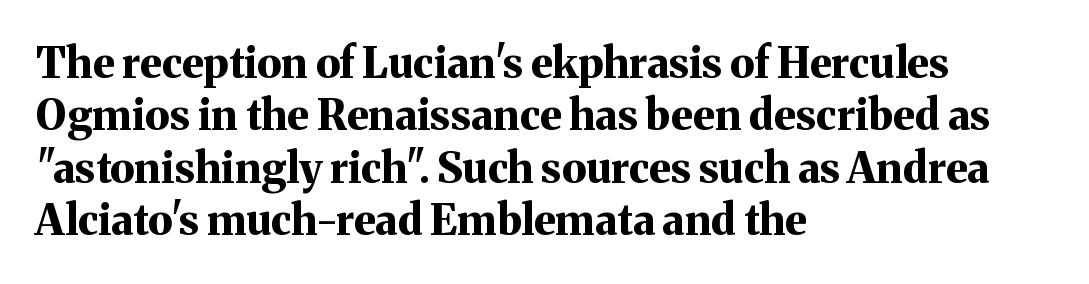
The rendering uses natural spacing where letterforms have individual widths. On the weight axis this lands at bold, roughly 700. Reading down the block, your eye returns to a fixed left position each line. Words float on clear page, feet unadorned. Does the type have serifs? Yes, each stem ends in a small foot. Designer's note — italics off, roman on.
